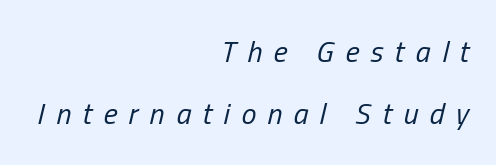
{"italic": "yes", "lean": "right", "slant_degrees": 13, "bold": "no", "weight": "regular", "width": "condensed", "stroke_contrast": "low", "x_height": "medium", "monospaced": "no", "underline": "no", "align": "right", "line_spacing": "loose", "line_spacing_ratio": 2.08, "letter_spacing": "wide", "letter_spacing_em": 0.38, "glyph_px": 30}
